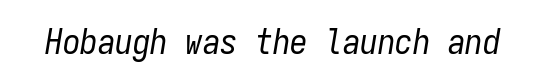
The image shows 35 px regular-weight, condensed type, italic (leaning right), monospaced; set normal letter spacing, not underlined; low stroke contrast and a medium x-height.
